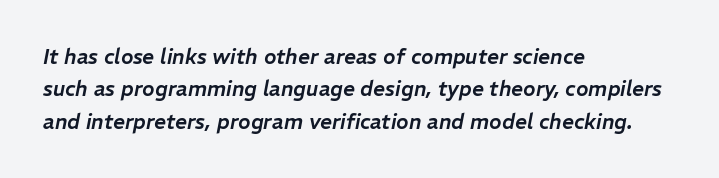
Q: Is the text italic (slanted)? A: Yes, it leans right by about 11 degrees.
Q: Is the text underlined? A: No.
Q: How is the paragraph aligned? A: Left-aligned.
Q: Is the spacing between letters normal or unusually wide? A: Normal.
Q: Is the spacing between lines tight, normal or loose? A: Normal.
